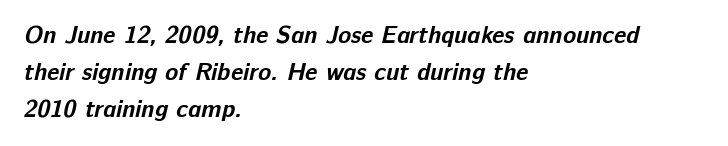
The image shows 24 px bold type; set left-aligned, normal line spacing (1.55x), normal letter spacing, not underlined.
